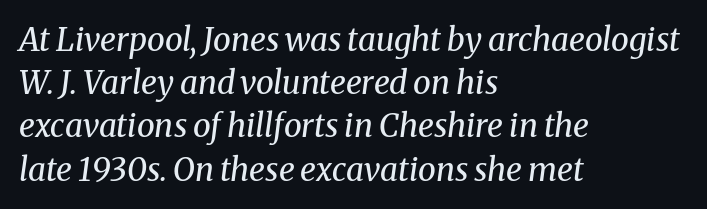
{"serif": "yes", "italic": "yes", "lean": "right", "slant_degrees": 8, "bold": "no", "weight": "regular", "width": "normal", "stroke_contrast": "medium", "x_height": "medium", "monospaced": "no", "underline": "no", "align": "left", "line_spacing": "normal", "line_spacing_ratio": 1.35, "letter_spacing": "normal", "letter_spacing_em": 0.0, "glyph_px": 32}
